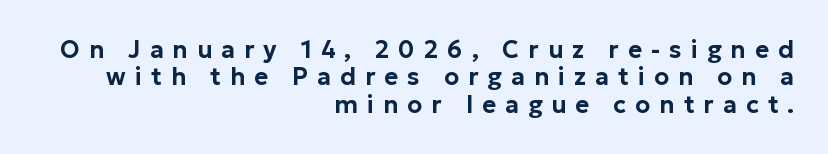
{"italic": "no", "underline": "no", "align": "right", "line_spacing": "tight", "line_spacing_ratio": 1.14, "letter_spacing": "wide", "letter_spacing_em": 0.38, "glyph_px": 24}
